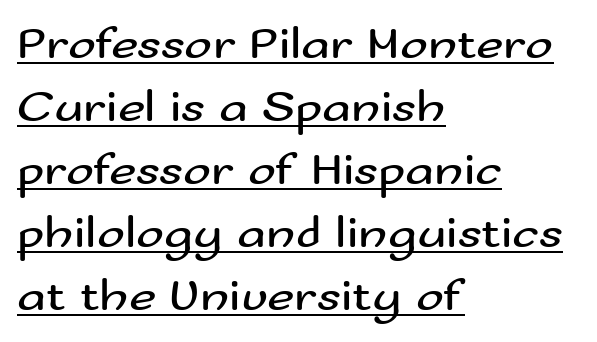
The block of text has a typical density, with ordinary space between rows. Each line starts at the same left margin while the right side varies. The specimen reads as upright at a glance. The weight would be labelled regular, book, light, or lighter still. Here the designer chose a conventional face with non-uniform glyph widths. You can see a thin bar hugging the bottom of the glyphs.
